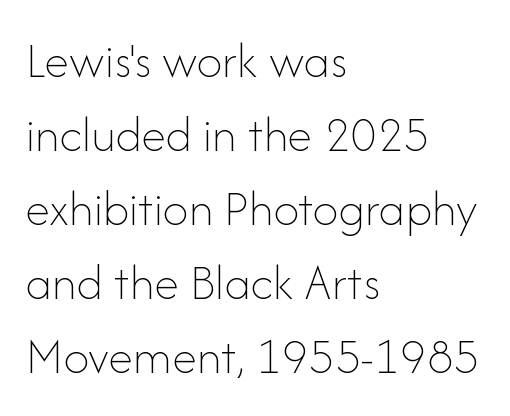
Q: Is the text bold? A: No.
Q: Is the text italic (slanted)? A: No, it is upright.
Q: Is the text underlined? A: No.
Q: How is the paragraph aligned? A: Left-aligned.
Q: Is the spacing between letters normal or unusually wide? A: Normal.
Q: Is the spacing between lines tight, normal or loose? A: Normal.
Q: Width (condensed, normal, or wide)? A: Normal.
Q: Stroke contrast? A: Low.
Q: x-height? A: Small.
Q: Monospaced? A: No.
